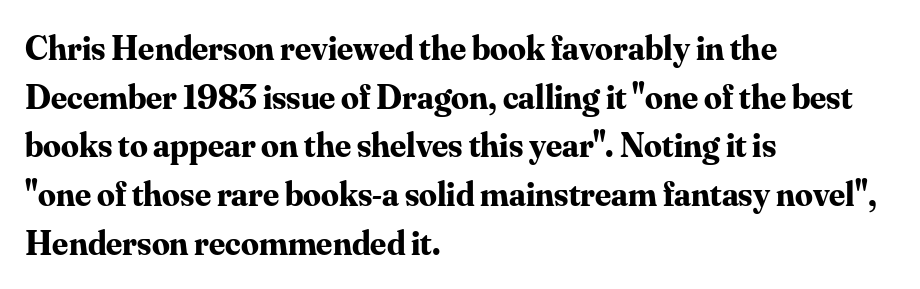
The image shows 35 px bold serif type, upright; set left-aligned, normal line spacing (1.39x), normal letter spacing, not underlined; medium stroke contrast and a small x-height.
